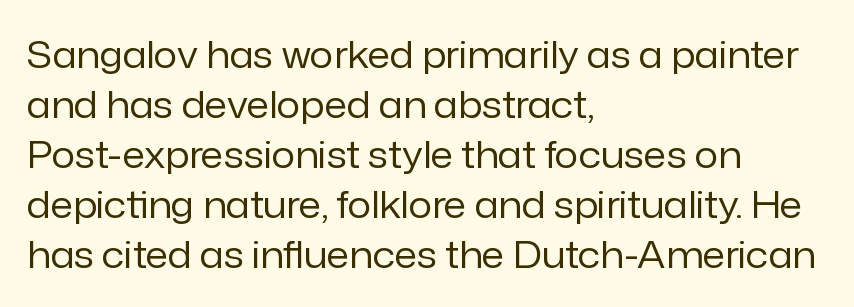
Q: Is the text bold? A: No.
Q: Is the text italic (slanted)? A: No, it is upright.
Q: Is the typeface a serif or a sans-serif typeface? A: Sans-serif.
Q: Is the text underlined? A: No.
Q: How is the paragraph aligned? A: Left-aligned.
Q: Is the spacing between letters normal or unusually wide? A: Normal.
Q: Is the spacing between lines tight, normal or loose? A: Normal.
Q: Width (condensed, normal, or wide)? A: Normal.
Q: Stroke contrast? A: Low.
Q: x-height? A: Medium.
Q: Monospaced? A: No.
